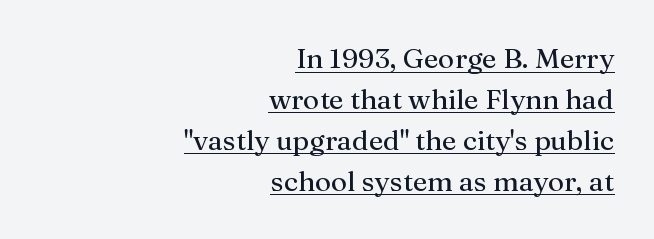
The image shows 28 px regular-weight serif type, upright; set right-aligned, normal line spacing (1.46x), normal letter spacing, underlined; medium stroke contrast and a medium x-height.
